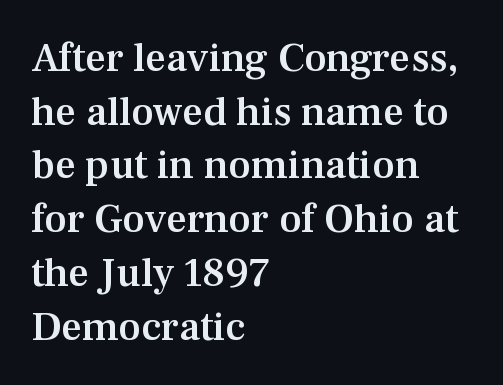
Q: Is the text bold? A: Semi-bold.
Q: Is the text italic (slanted)? A: No, it is upright.
Q: Is the typeface a serif or a sans-serif typeface? A: Serif.
Q: Is the text underlined? A: No.
Q: How is the paragraph aligned? A: Left-aligned.
Q: Is the spacing between letters normal or unusually wide? A: Normal.
Q: Is the spacing between lines tight, normal or loose? A: Normal.
Q: Width (condensed, normal, or wide)? A: Normal.
Q: Stroke contrast? A: Medium.
Q: x-height? A: Medium.
Q: Monospaced? A: No.
